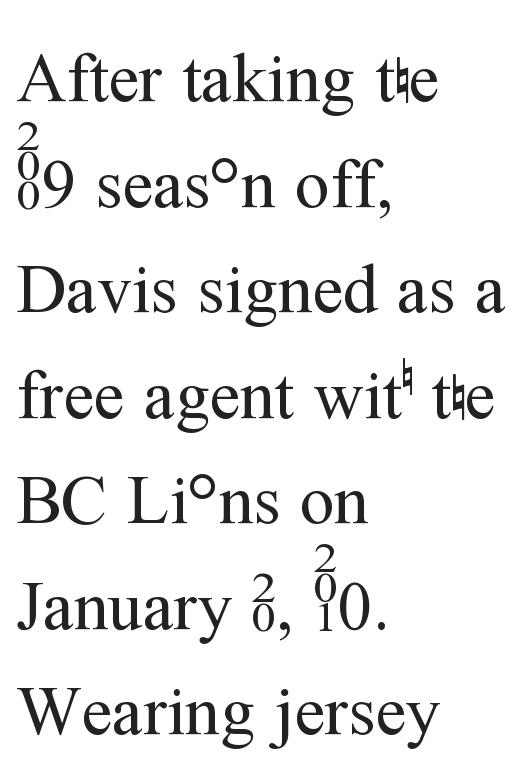
The letters advance in unequal steps, a hallmark of proportional type. The glyphs are unaccompanied by any horizontal stroke below them. What kind of face is this? One with serifs. Is there any slant? The stems are plumb.
